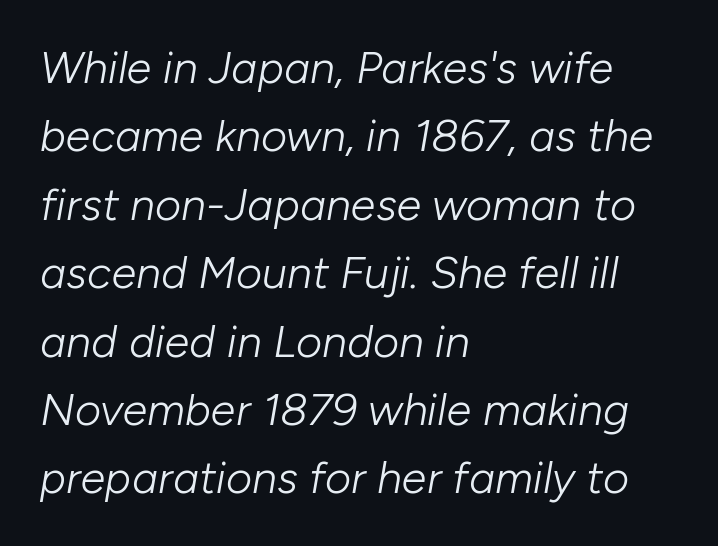
{"italic": "yes", "lean": "right", "slant_degrees": 10, "bold": "no", "weight": "light", "width": "normal", "stroke_contrast": "low", "x_height": "medium", "monospaced": "no", "underline": "no", "align": "left", "line_spacing": "normal", "line_spacing_ratio": 1.52, "letter_spacing": "normal", "letter_spacing_em": 0.0, "glyph_px": 45}
